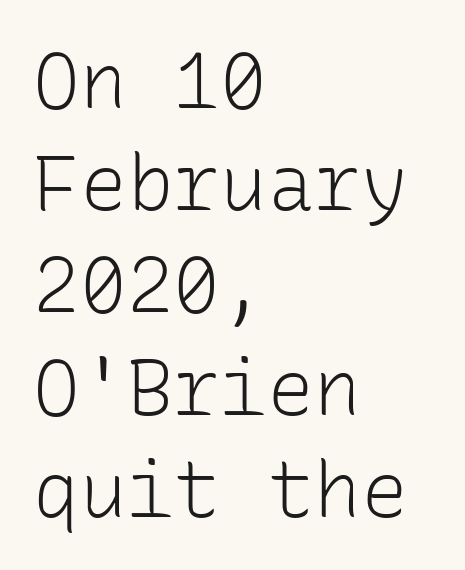
Spacing between characters is what you'd get straight out of the box. Short and long lines alike share a common starting point at left. In terms of posture, this sample is upright. The space between consecutive lines is moderate.
